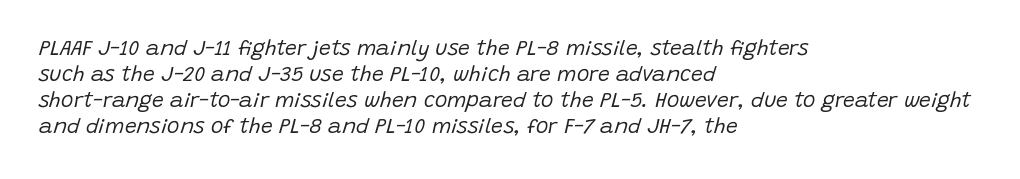
The image shows 21 px text type, italic (leaning right); set left-aligned, line spacing 1.24x, normal letter spacing, not underlined.
